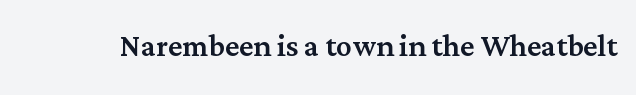
The image shows 39 px serif type, upright; set normal letter spacing, not underlined; medium stroke contrast and a medium x-height.
